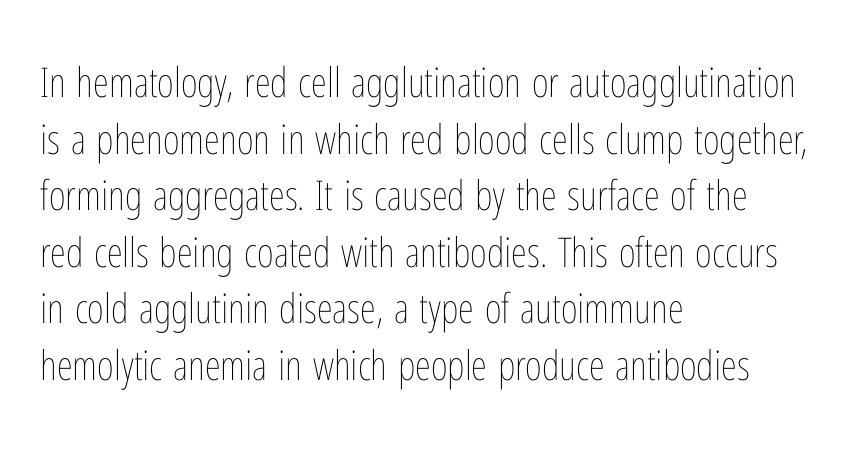
The image shows 41 px thin, condensed type, upright; set left-aligned, normal line spacing (1.38x), normal letter spacing, not underlined; low stroke contrast and a medium x-height.
